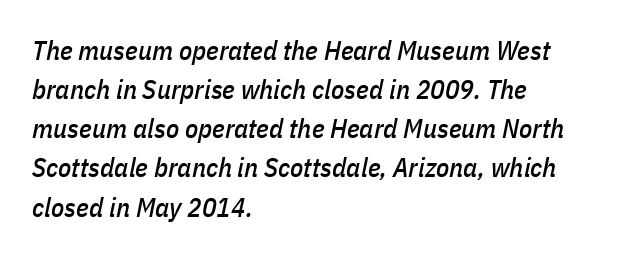
{"italic": "yes", "lean": "right", "slant_degrees": 11, "underline": "no", "align": "left", "line_spacing": "normal", "line_spacing_ratio": 1.45, "letter_spacing": "normal", "letter_spacing_em": 0.0, "glyph_px": 27}
